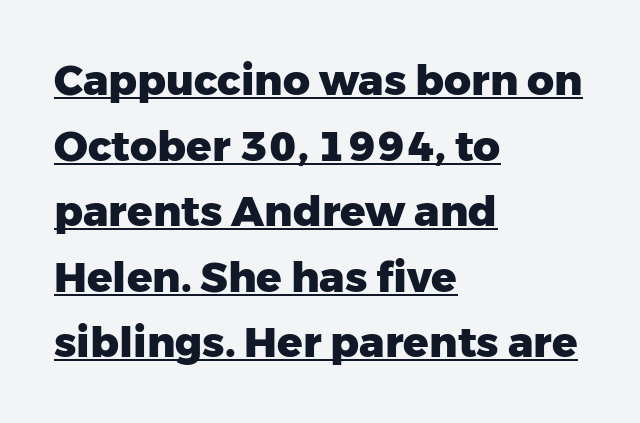
The image shows 42 px heavy sans-serif type, upright; set left-aligned, normal line spacing (1.56x), normal letter spacing, underlined; low stroke contrast and a medium x-height.
